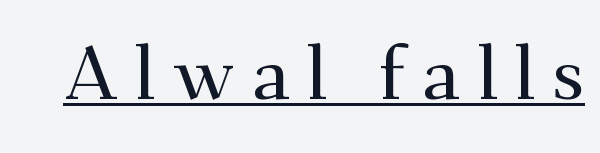
{"serif": "yes", "italic": "no", "width": "normal", "stroke_contrast": "medium", "x_height": "small", "monospaced": "no", "underline": "yes", "letter_spacing": "wide", "letter_spacing_em": 0.22, "glyph_px": 75}
